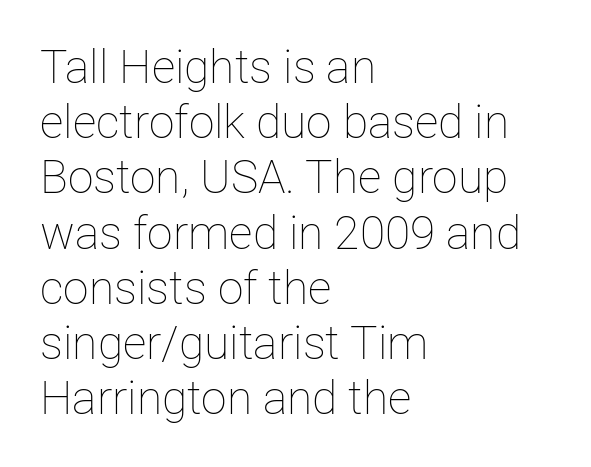
Q: Is the text bold? A: No.
Q: Is the text italic (slanted)? A: No, it is upright.
Q: Is the text underlined? A: No.
Q: How is the paragraph aligned? A: Left-aligned.
Q: Is the spacing between letters normal or unusually wide? A: Normal.
Q: Width (condensed, normal, or wide)? A: Normal.
Q: Stroke contrast? A: Low.
Q: x-height? A: Medium.
Q: Monospaced? A: No.
